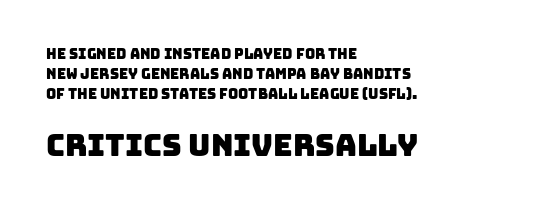
{"serif": "no", "width": "normal", "stroke_contrast": "low", "x_height": "large", "monospaced": "no", "underline": "no", "align": "left", "line_spacing": "normal", "line_spacing_ratio": 1.43, "letter_spacing": "normal", "letter_spacing_em": 0.0, "larger_block": "second", "size_ratio": 2.14, "glyph_px": 30}
